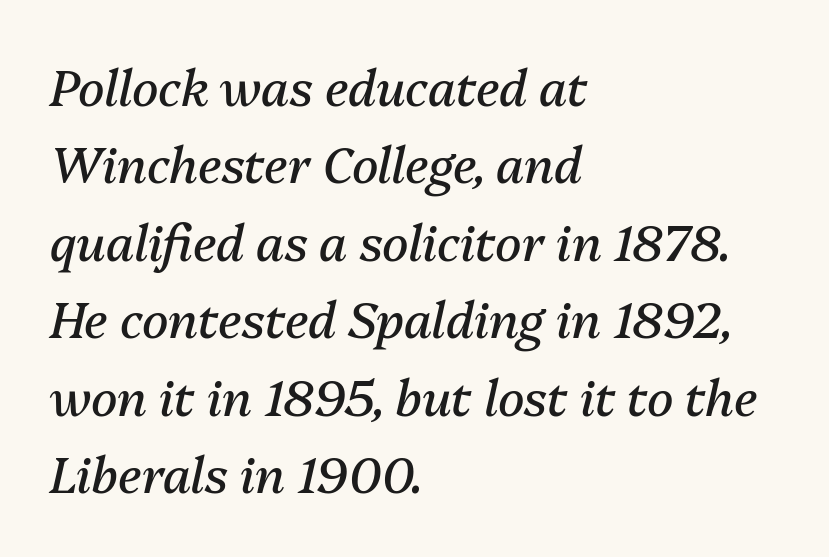
The image shows 49 px regular-weight type, italic (leaning right); set left-aligned, normal line spacing (1.58x), normal letter spacing, not underlined; medium stroke contrast and a medium x-height.
